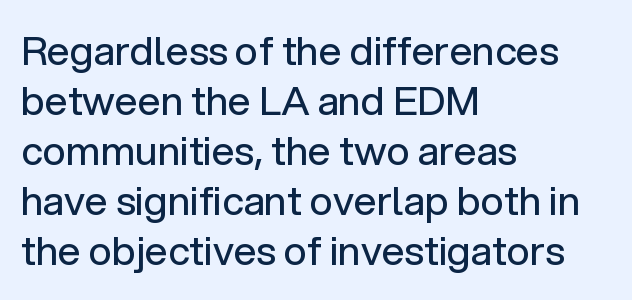
{"serif": "no", "italic": "no", "bold": "no", "weight": "regular", "width": "normal", "stroke_contrast": "low", "x_height": "medium", "monospaced": "no", "underline": "no", "align": "left", "line_spacing": "normal", "line_spacing_ratio": 1.25, "letter_spacing": "normal", "letter_spacing_em": 0.0, "glyph_px": 40}
